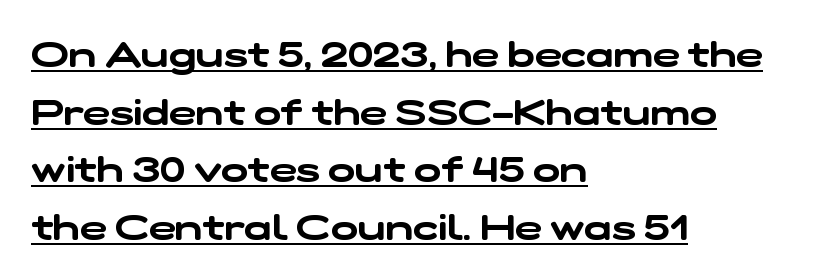
The image shows 36 px wide sans-serif type; set left-aligned, normal line spacing (1.6x), normal letter spacing, underlined; low stroke contrast and a medium x-height.
